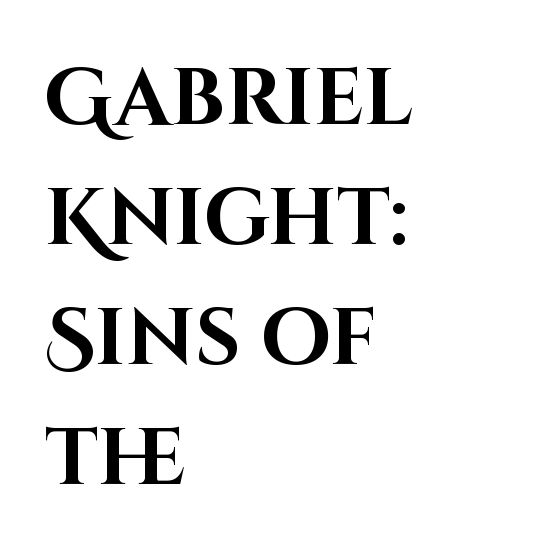
{"serif": "no", "italic": "no", "bold": "yes", "weight": "bold", "width": "normal", "stroke_contrast": "high", "x_height": "large", "monospaced": "no", "underline": "no", "align": "left", "line_spacing": "normal", "line_spacing_ratio": 1.5, "letter_spacing": "normal", "letter_spacing_em": 0.0, "glyph_px": 80}
